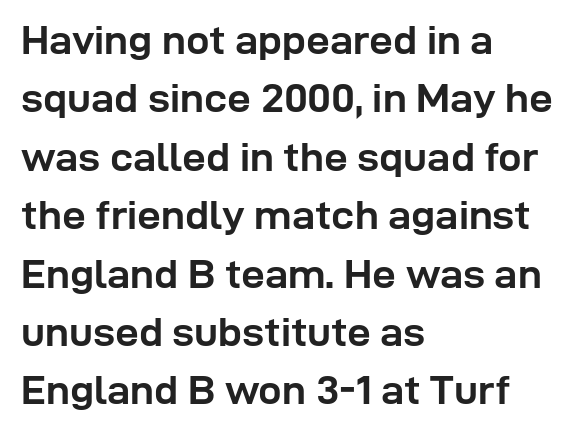
Q: Is the text bold? A: Yes.
Q: Is the text italic (slanted)? A: No, it is upright.
Q: Is the typeface a serif or a sans-serif typeface? A: Sans-serif.
Q: Is the text underlined? A: No.
Q: How is the paragraph aligned? A: Left-aligned.
Q: Is the spacing between letters normal or unusually wide? A: Normal.
Q: Is the spacing between lines tight, normal or loose? A: Normal.
Q: Width (condensed, normal, or wide)? A: Normal.
Q: Stroke contrast? A: Low.
Q: x-height? A: Medium.
Q: Monospaced? A: No.
